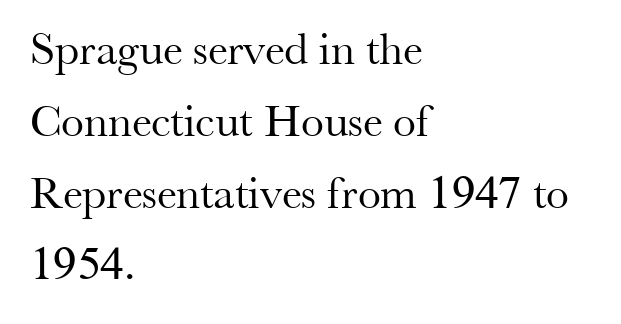
The image shows 46 px regular-weight serif type, upright; set left-aligned, normal line spacing (1.56x), normal letter spacing, not underlined; medium stroke contrast and a small x-height.
